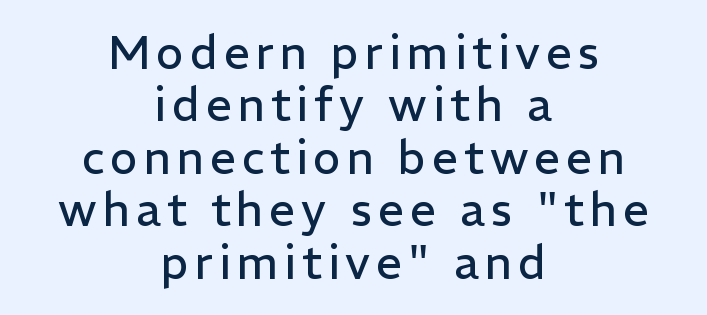
The image shows 46 px regular-weight sans-serif type, upright; set centered, tight line spacing (1.14x), not underlined; low stroke contrast and a medium x-height.
